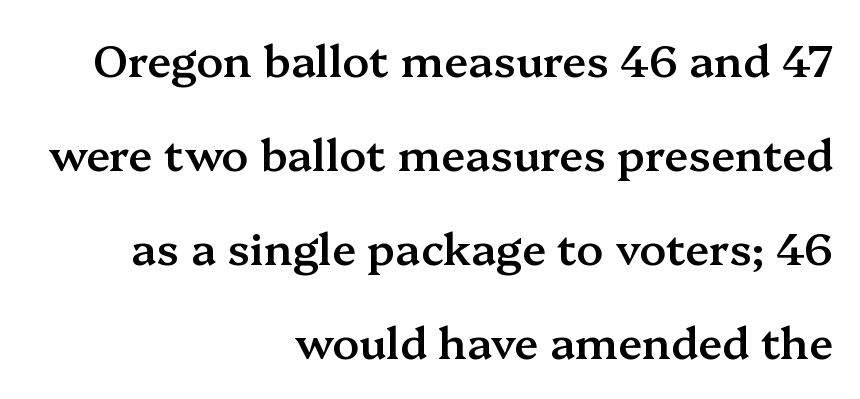
{"serif": "yes", "italic": "no", "bold": "semi", "weight": "semibold", "width": "normal", "stroke_contrast": "medium", "x_height": "medium", "monospaced": "no", "underline": "no", "align": "right", "line_spacing": "loose", "line_spacing_ratio": 2.14, "letter_spacing": "normal", "letter_spacing_em": 0.0, "glyph_px": 44}
